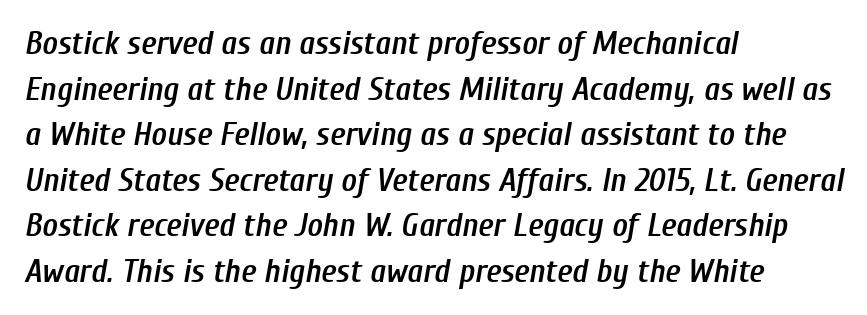
The lines sit at an ordinary, default distance from one another. How are the letters spaced? Ordinarily, with no added tracking. Stroke thickness is moderately raised; the sample reads as semibold. A typesetter would call this proportional, since set widths differ per character.
